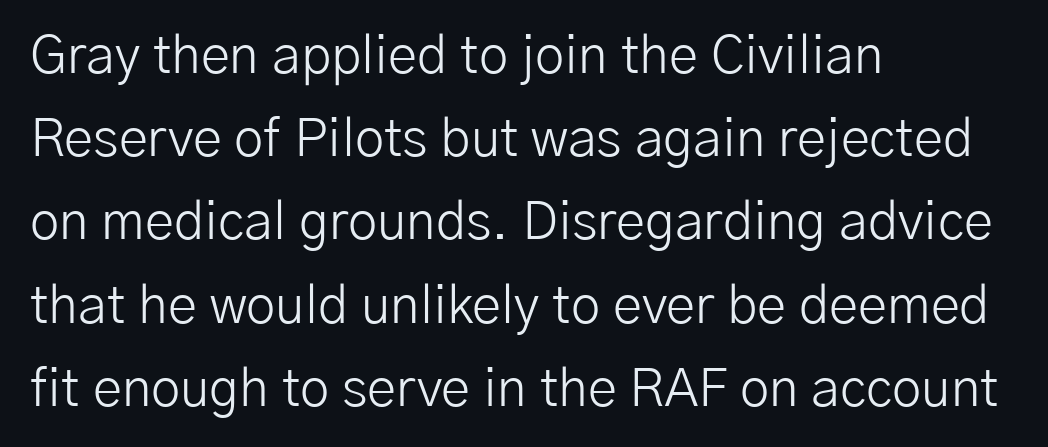
Q: Is the text bold? A: No.
Q: Is the text italic (slanted)? A: No, it is upright.
Q: Is the typeface a serif or a sans-serif typeface? A: Sans-serif.
Q: Is the text underlined? A: No.
Q: How is the paragraph aligned? A: Left-aligned.
Q: Is the spacing between letters normal or unusually wide? A: Normal.
Q: Is the spacing between lines tight, normal or loose? A: Normal.
Q: Width (condensed, normal, or wide)? A: Normal.
Q: Stroke contrast? A: Low.
Q: x-height? A: Medium.
Q: Monospaced? A: No.
